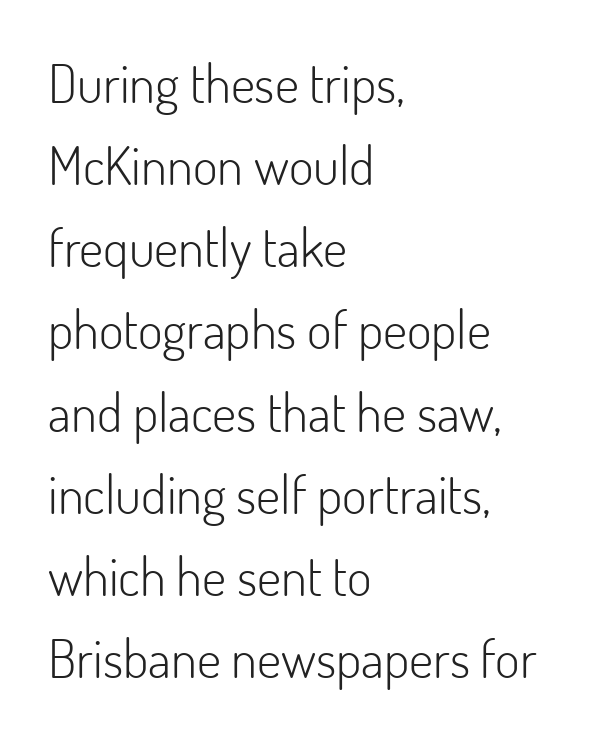
Q: Is the text bold? A: No.
Q: Is the text italic (slanted)? A: No, it is upright.
Q: Is the typeface a serif or a sans-serif typeface? A: Sans-serif.
Q: Is the text underlined? A: No.
Q: How is the paragraph aligned? A: Left-aligned.
Q: Is the spacing between letters normal or unusually wide? A: Normal.
Q: Is the spacing between lines tight, normal or loose? A: Normal.
Q: Width (condensed, normal, or wide)? A: Normal.
Q: Stroke contrast? A: Low.
Q: x-height? A: Small.
Q: Monospaced? A: No.
